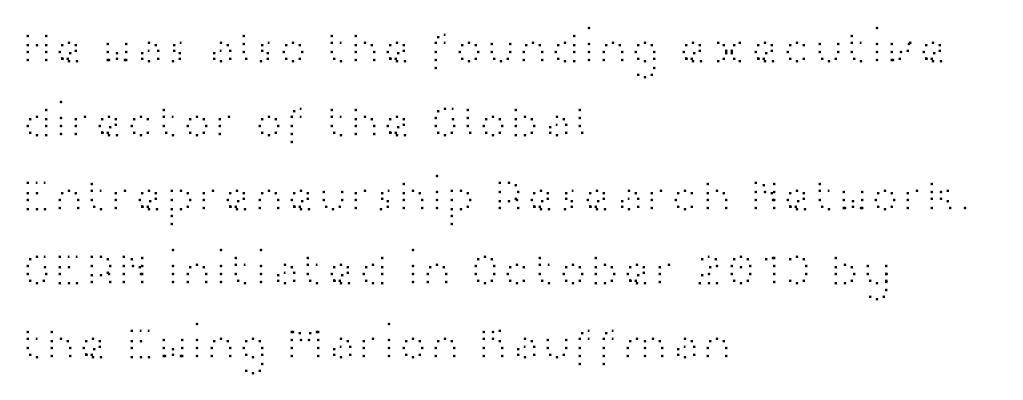
You could not count columns in this text — the font is proportionally spaced. Plain, unruled lines of type. These lines keep a tight, regular rhythm from letter to letter. A roman cut, with each character standing at attention.
